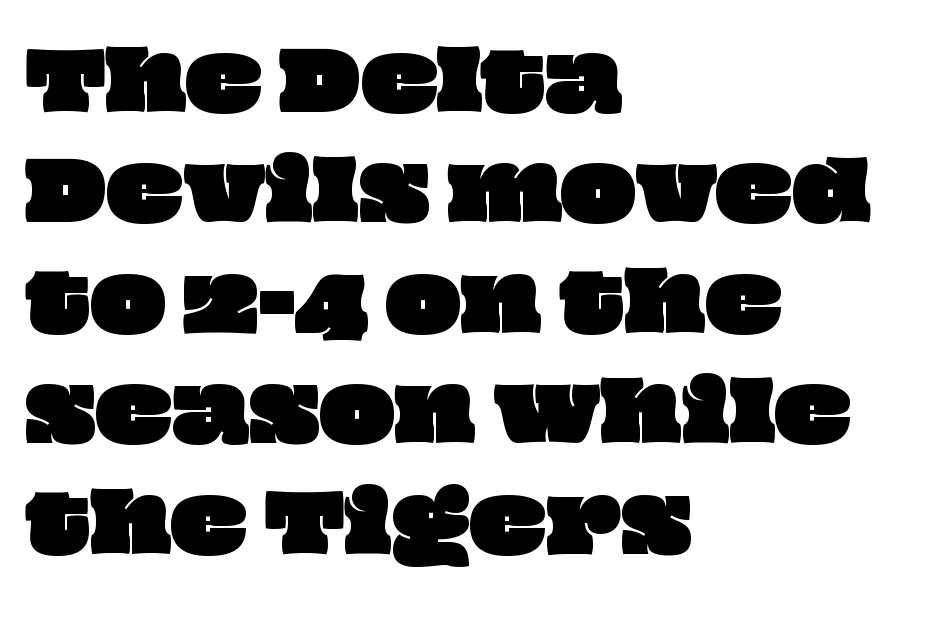
The image shows 80 px wide type; set left-aligned, normal line spacing (1.38x), normal letter spacing, not underlined; low stroke contrast and a large x-height.
